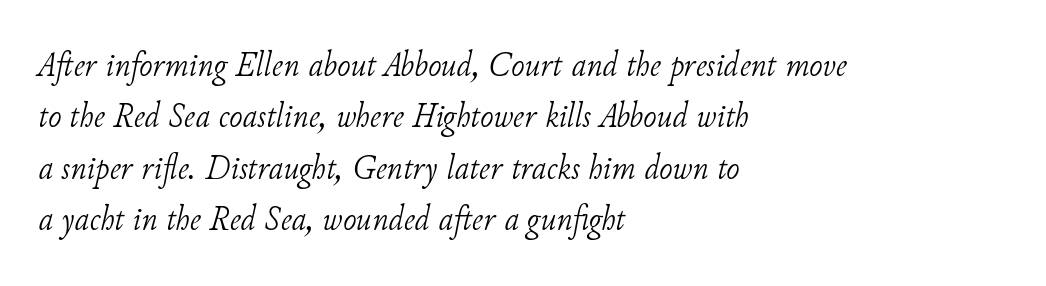
The image shows 36 px light serif type, italic (leaning right); set left-aligned, normal line spacing (1.43x), normal letter spacing, not underlined; low stroke contrast and a small x-height.
